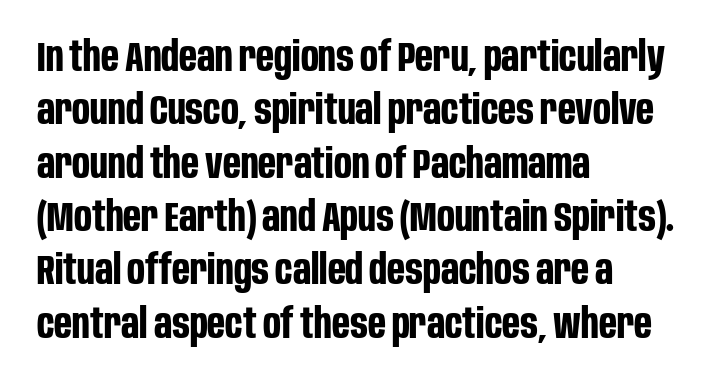
{"serif": "no", "italic": "no", "bold": "yes", "weight": "bold", "width": "condensed", "stroke_contrast": "low", "x_height": "large", "monospaced": "no", "underline": "no", "align": "left", "line_spacing": "normal", "line_spacing_ratio": 1.27, "letter_spacing": "normal", "letter_spacing_em": 0.0, "glyph_px": 42}
